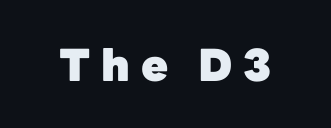
The image shows 44 px heavy sans-serif type, upright; set unusually wide letter spacing (+0.24 em), not underlined; low stroke contrast and a medium x-height.
